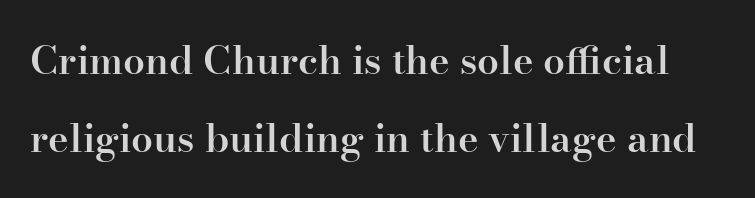
The image shows 39 px semibold serif type, upright; set loose line spacing (1.99x), normal letter spacing, not underlined; high stroke contrast and a small x-height.
